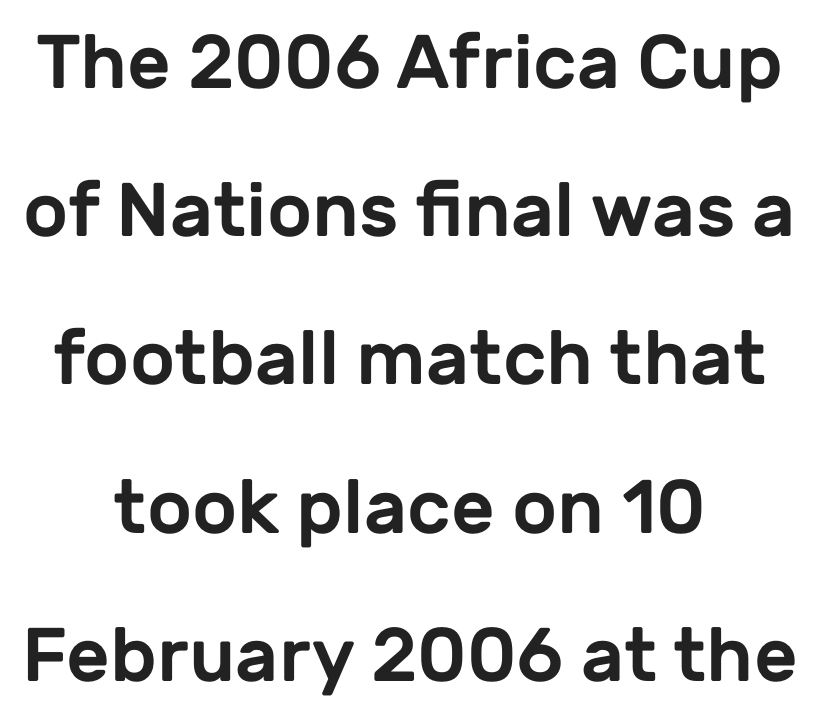
{"serif": "no", "italic": "no", "width": "normal", "stroke_contrast": "low", "x_height": "medium", "monospaced": "no", "underline": "no", "align": "center", "line_spacing": "loose", "line_spacing_ratio": 1.95, "letter_spacing": "normal", "letter_spacing_em": 0.0, "glyph_px": 76}
